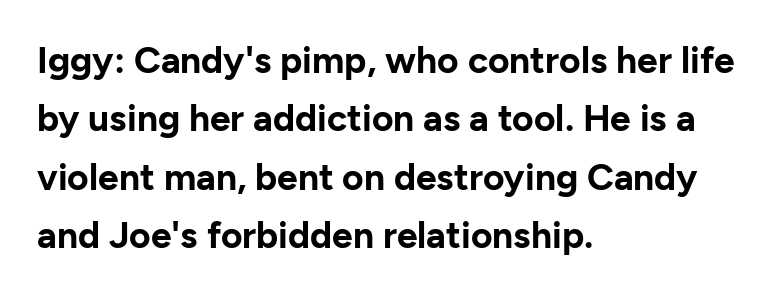
{"serif": "no", "italic": "no", "bold": "yes", "weight": "bold", "width": "normal", "stroke_contrast": "low", "x_height": "medium", "monospaced": "no", "underline": "no", "align": "left", "line_spacing": "normal", "line_spacing_ratio": 1.58, "letter_spacing": "normal", "letter_spacing_em": 0.0, "glyph_px": 37}
